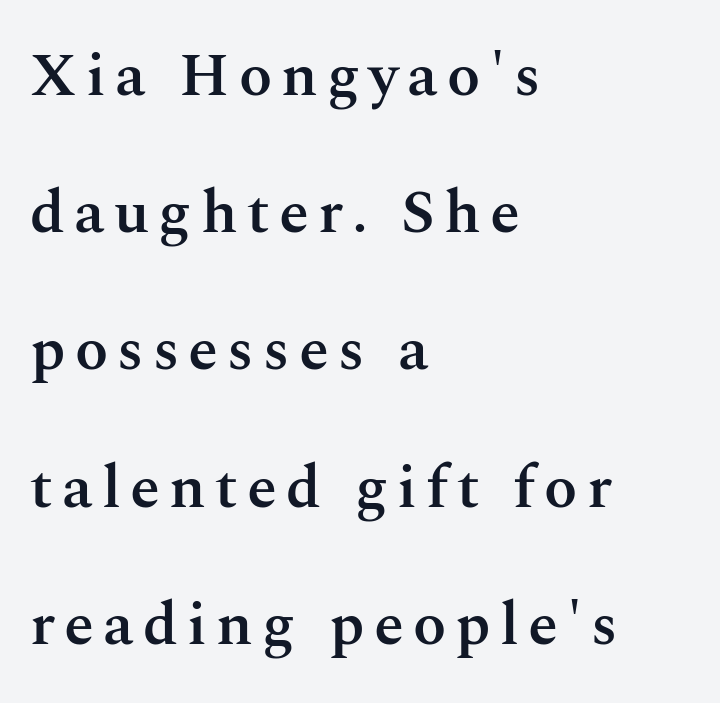
{"serif": "yes", "italic": "no", "bold": "semi", "weight": "semibold", "width": "normal", "stroke_contrast": "medium", "x_height": "medium", "monospaced": "no", "underline": "no", "align": "left", "line_spacing": "loose", "line_spacing_ratio": 2.25, "glyph_px": 61}
